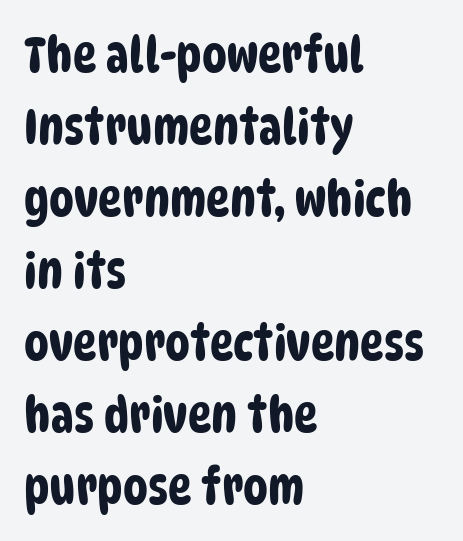
Here the glyphs are tracked normally, forming tight word shapes. The space beneath each line is pristine and unruled. Do the characters align in a grid? No, the font is proportional. No feet cap the strokes, marking this as sans-serif type. This sample keeps an unexceptional amount of space between lines. The ragged edge is on the right, which tells us the setting is flush left.
